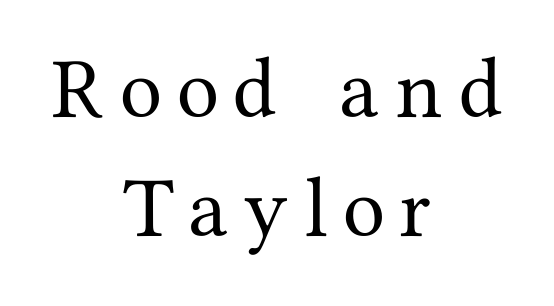
The image shows 69 px serif type, upright; set centered, line spacing 1.73x, unusually wide letter spacing (+0.22 em), not underlined; medium stroke contrast and a medium x-height.
